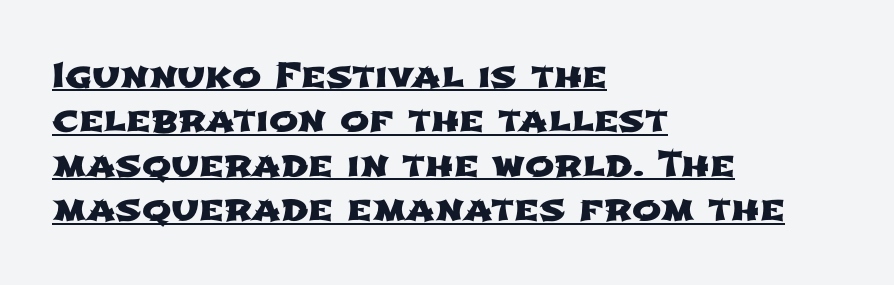
The image shows 35 px wide sans-serif type; set left-aligned, normal line spacing (1.27x), normal letter spacing, underlined; low stroke contrast and a medium x-height.
